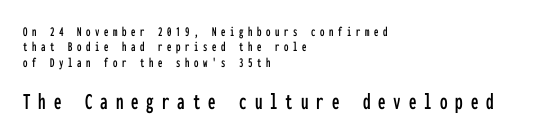
Spacing between characters has been opened up far beyond the box default. Whoever set this made the second block the dominant, larger element. Reading down the column, the eye jumps only a short way to each next line. Vertical strokes here are truly vertical.
